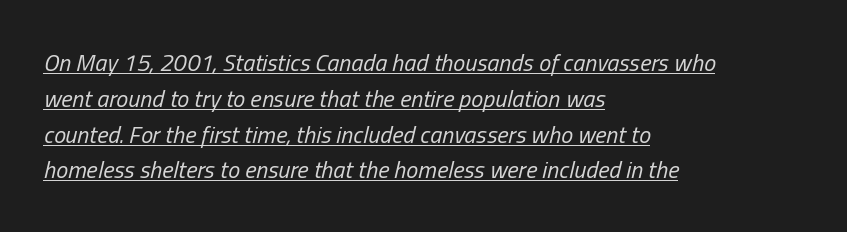
Characters are canted at an angle relative to the baseline's perpendicular. There is no visible air inserted between adjacent glyphs. Summary of vertical rhythm: regular, with standard interline spacing. This is not heavy type; no bold has been used. Students, observe the line beneath the letters — that is underlining.
